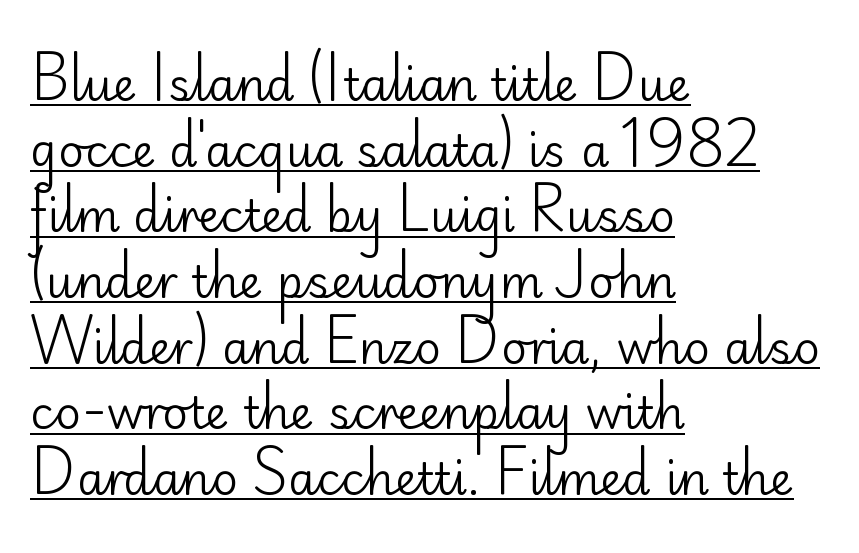
Q: Is the text bold? A: No.
Q: Is the text italic (slanted)? A: No, it is upright.
Q: Is the typeface a serif or a sans-serif typeface? A: Sans-serif.
Q: Is the text underlined? A: Yes.
Q: How is the paragraph aligned? A: Left-aligned.
Q: Is the spacing between letters normal or unusually wide? A: Normal.
Q: Is the spacing between lines tight, normal or loose? A: Normal.
Q: Width (condensed, normal, or wide)? A: Normal.
Q: Stroke contrast? A: Low.
Q: x-height? A: Small.
Q: Monospaced? A: No.
